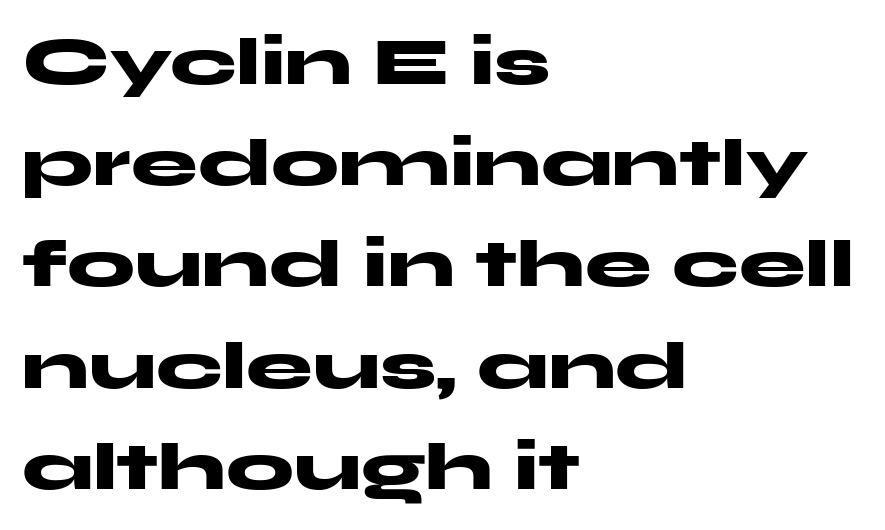
Q: Is the text bold? A: Yes.
Q: Is the text italic (slanted)? A: No, it is upright.
Q: Is the typeface a serif or a sans-serif typeface? A: Sans-serif.
Q: Is the text underlined? A: No.
Q: How is the paragraph aligned? A: Left-aligned.
Q: Is the spacing between letters normal or unusually wide? A: Normal.
Q: Is the spacing between lines tight, normal or loose? A: Normal.
Q: Width (condensed, normal, or wide)? A: Wide.
Q: Stroke contrast? A: Medium.
Q: x-height? A: Medium.
Q: Monospaced? A: No.
